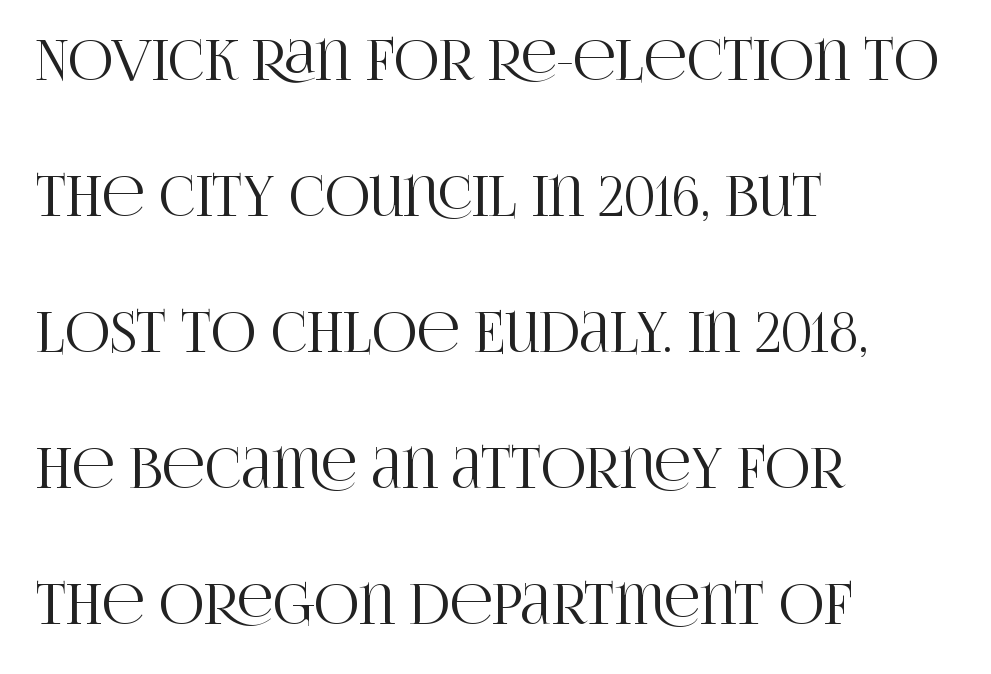
Ascenders rise straight up at ninety degrees. Caption: multi-line text, flush left, ragged right. Note the varied advance widths — an 'i' is clearly narrower than an 'm'. Descenders hang freely into open space. Interline gaps are noticeably wide in this sample.
